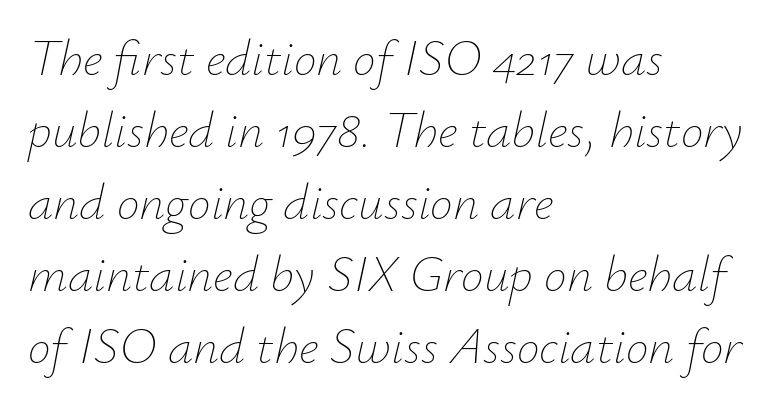
{"italic": "yes", "lean": "right", "slant_degrees": 12, "bold": "no", "weight": "thin", "width": "normal", "stroke_contrast": "low", "x_height": "small", "monospaced": "no", "underline": "no", "align": "left", "line_spacing": "normal", "line_spacing_ratio": 1.41, "letter_spacing": "normal", "letter_spacing_em": 0.0, "glyph_px": 51}
